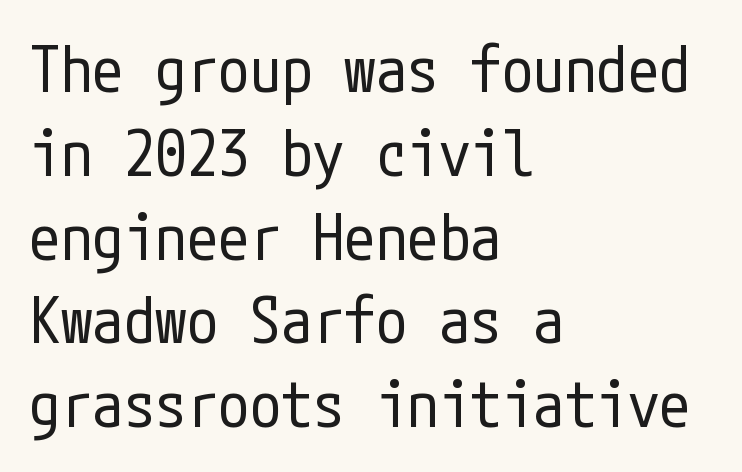
Q: Is the text bold? A: No.
Q: Is the text italic (slanted)? A: No, it is upright.
Q: Is the typeface a serif or a sans-serif typeface? A: Sans-serif.
Q: Is the text underlined? A: No.
Q: How is the paragraph aligned? A: Left-aligned.
Q: Is the spacing between letters normal or unusually wide? A: Normal.
Q: Is the spacing between lines tight, normal or loose? A: Normal.
Q: Width (condensed, normal, or wide)? A: Condensed.
Q: Stroke contrast? A: Low.
Q: x-height? A: Medium.
